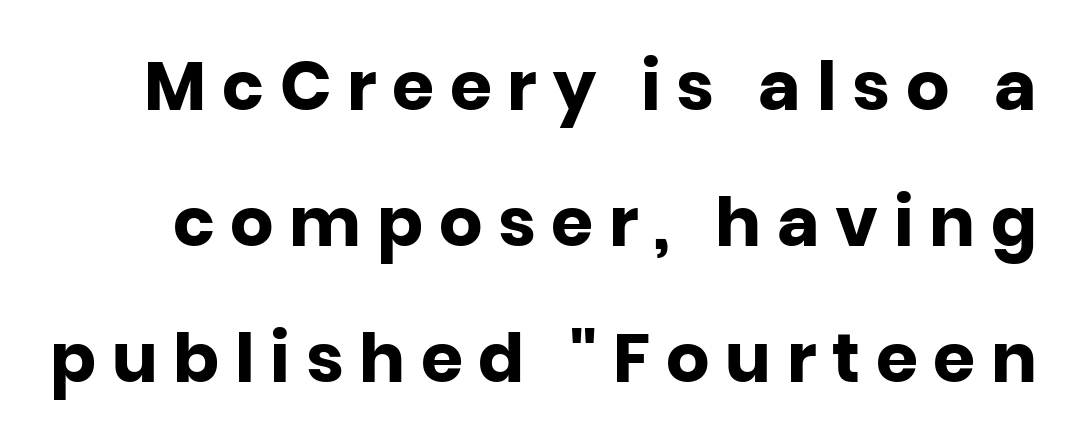
Compared with typical paragraphs, the rows here are farther apart. Does the type have serifs? No, each stem ends abruptly. Every character sits straight up, as roman type does. Plenty of ink on the page — the face is bold. Compared with typical body copy, the letter spacing here is much looser. Decoration check: the copy has no underline.
